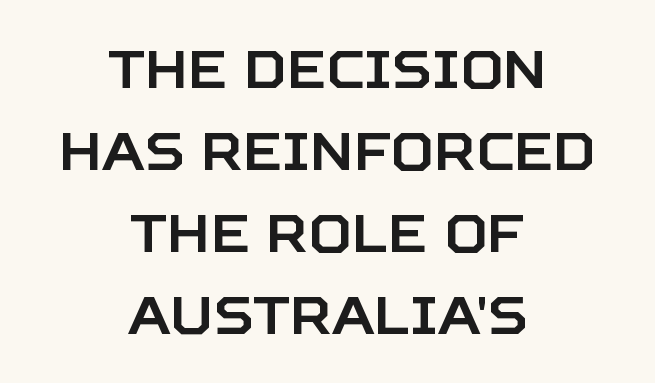
Vertical spacing — default. The type is set solid horizontally, with unmodified tracking. The rendering uses natural spacing where letterforms have individual widths. Italic: no, the glyphs are upright roman.
